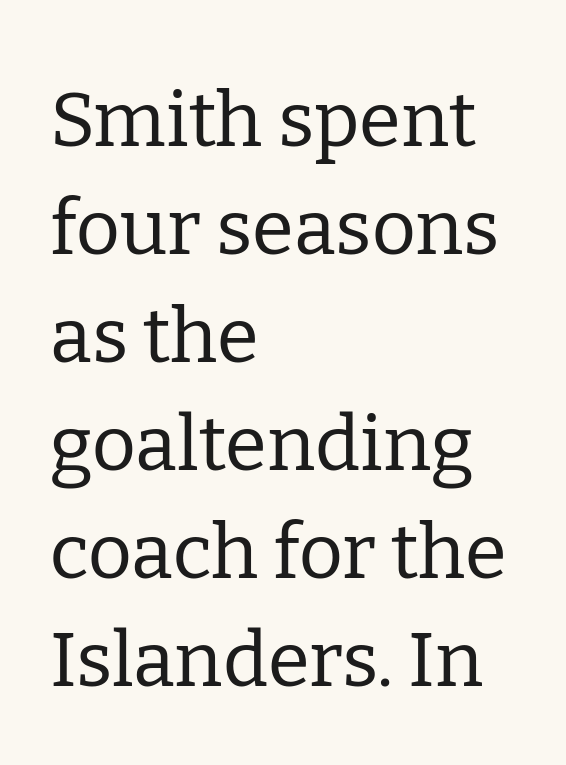
Tall strokes in this sample are plumb rather than angled. If you drew a ruler down the left edge, every line would touch it. A serif font was chosen for this passage. These lines keep a tight, regular rhythm from letter to letter.
